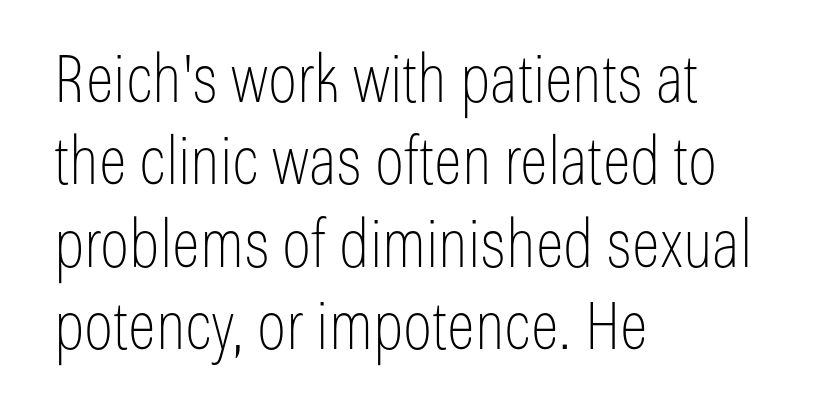
Q: Is the text bold? A: No.
Q: Is the text italic (slanted)? A: No, it is upright.
Q: Is the typeface a serif or a sans-serif typeface? A: Sans-serif.
Q: Is the text underlined? A: No.
Q: How is the paragraph aligned? A: Left-aligned.
Q: Is the spacing between letters normal or unusually wide? A: Normal.
Q: Is the spacing between lines tight, normal or loose? A: Normal.
Q: Width (condensed, normal, or wide)? A: Condensed.
Q: Stroke contrast? A: Low.
Q: x-height? A: Medium.
Q: Monospaced? A: No.
